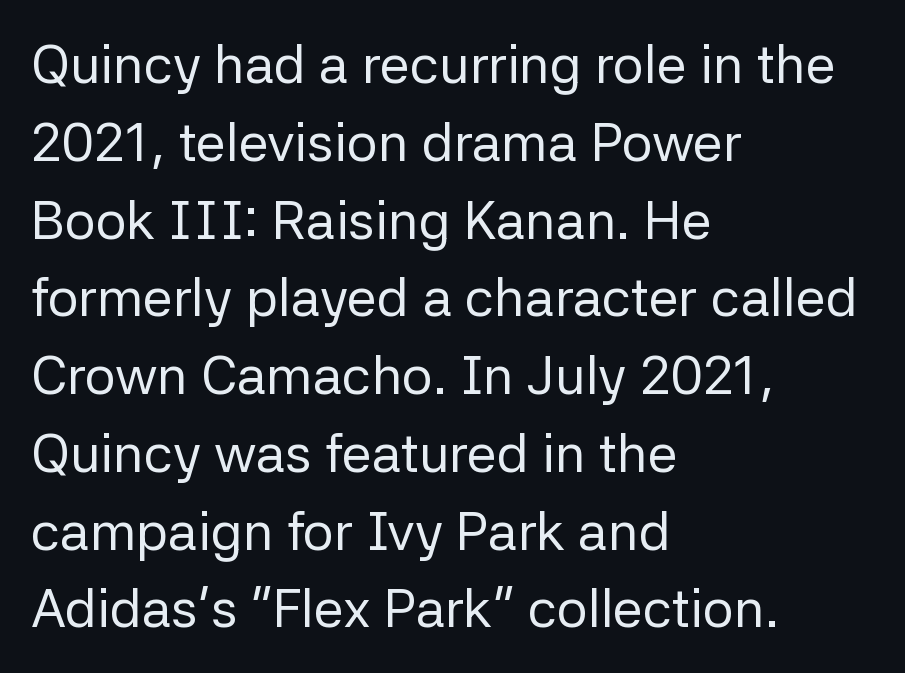
Q: Is the text bold? A: No.
Q: Is the text italic (slanted)? A: No, it is upright.
Q: Is the typeface a serif or a sans-serif typeface? A: Sans-serif.
Q: Is the text underlined? A: No.
Q: How is the paragraph aligned? A: Left-aligned.
Q: Is the spacing between letters normal or unusually wide? A: Normal.
Q: Is the spacing between lines tight, normal or loose? A: Normal.
Q: Width (condensed, normal, or wide)? A: Normal.
Q: Stroke contrast? A: Low.
Q: x-height? A: Medium.
Q: Monospaced? A: No.
